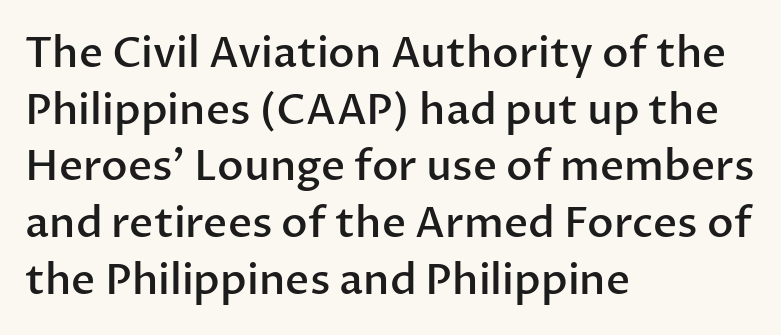
Q: Is the text bold? A: Semi-bold.
Q: Is the text italic (slanted)? A: No, it is upright.
Q: Is the typeface a serif or a sans-serif typeface? A: Sans-serif.
Q: Is the text underlined? A: No.
Q: How is the paragraph aligned? A: Left-aligned.
Q: Is the spacing between letters normal or unusually wide? A: Normal.
Q: Is the spacing between lines tight, normal or loose? A: Normal.
Q: Width (condensed, normal, or wide)? A: Normal.
Q: Stroke contrast? A: Low.
Q: x-height? A: Medium.
Q: Monospaced? A: No.
